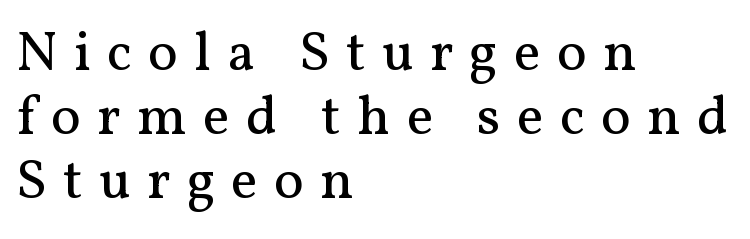
The image shows 56 px regular-weight serif type, upright; set left-aligned, tight line spacing (1.14x), unusually wide letter spacing (+0.29 em), not underlined; medium stroke contrast and a medium x-height.
